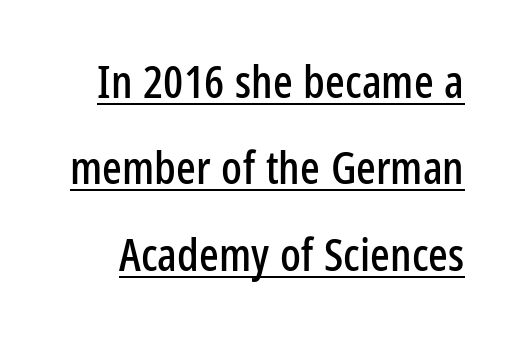
{"serif": "no", "italic": "no", "width": "condensed", "stroke_contrast": "low", "x_height": "medium", "monospaced": "no", "underline": "yes", "line_spacing_ratio": 1.88, "letter_spacing": "normal", "letter_spacing_em": 0.0, "glyph_px": 46}
